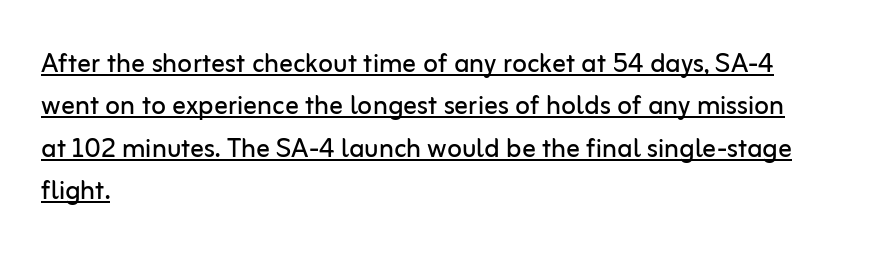
Q: Is the text bold? A: No.
Q: Is the text italic (slanted)? A: No, it is upright.
Q: Is the typeface a serif or a sans-serif typeface? A: Sans-serif.
Q: Is the text underlined? A: Yes.
Q: How is the paragraph aligned? A: Left-aligned.
Q: Is the spacing between letters normal or unusually wide? A: Normal.
Q: Is the spacing between lines tight, normal or loose? A: Normal.
Q: Width (condensed, normal, or wide)? A: Normal.
Q: Stroke contrast? A: Low.
Q: x-height? A: Medium.
Q: Monospaced? A: No.
